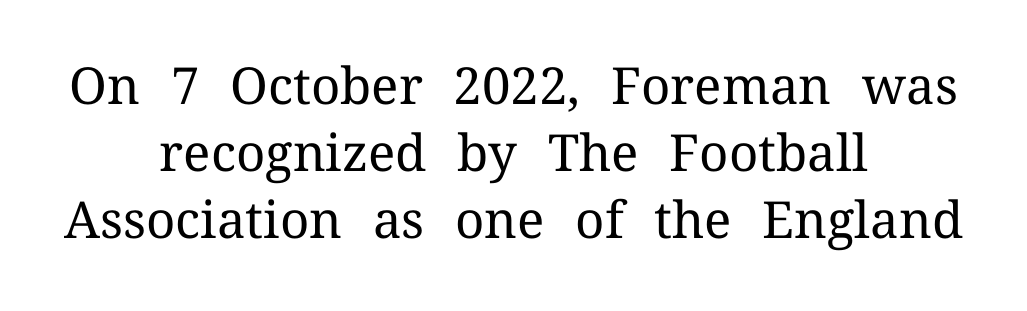
The image shows 51 px regular-weight serif type, upright; set centered, normal line spacing (1.31x), normal letter spacing, not underlined; medium stroke contrast and a medium x-height.
